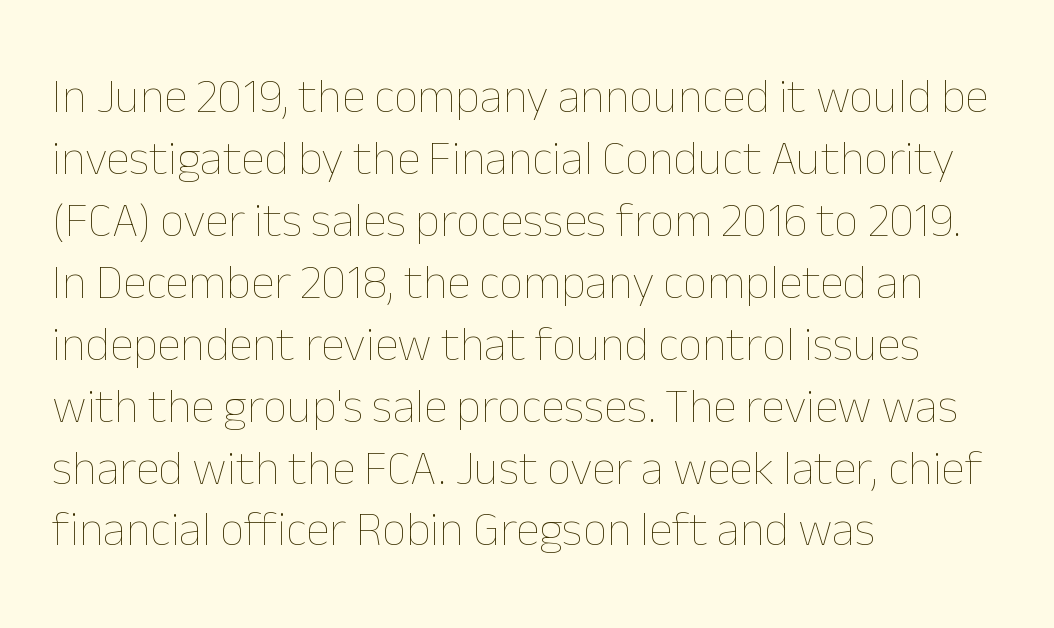
Q: Is the text bold? A: No.
Q: Is the text italic (slanted)? A: No, it is upright.
Q: Is the text underlined? A: No.
Q: How is the paragraph aligned? A: Left-aligned.
Q: Is the spacing between letters normal or unusually wide? A: Normal.
Q: Is the spacing between lines tight, normal or loose? A: Normal.
Q: Width (condensed, normal, or wide)? A: Normal.
Q: Stroke contrast? A: Low.
Q: x-height? A: Medium.
Q: Monospaced? A: No.
